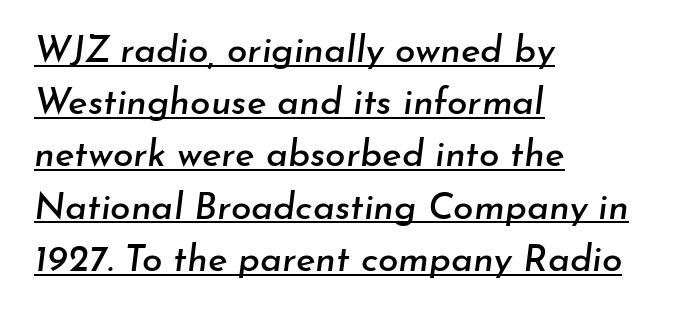
{"italic": "yes", "lean": "right", "slant_degrees": 7, "width": "normal", "stroke_contrast": "low", "x_height": "small", "monospaced": "no", "underline": "yes", "align": "left", "line_spacing": "normal", "line_spacing_ratio": 1.41, "letter_spacing": "normal", "letter_spacing_em": 0.0, "glyph_px": 37}
